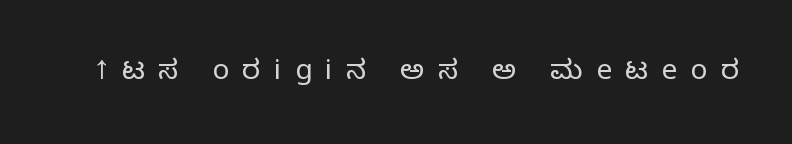
{"serif": "no", "italic": "no", "bold": "no", "weight": "light", "width": "normal", "stroke_contrast": "low", "x_height": "medium", "monospaced": "no", "underline": "no", "letter_spacing": "wide", "letter_spacing_em": 0.48, "glyph_px": 28}
